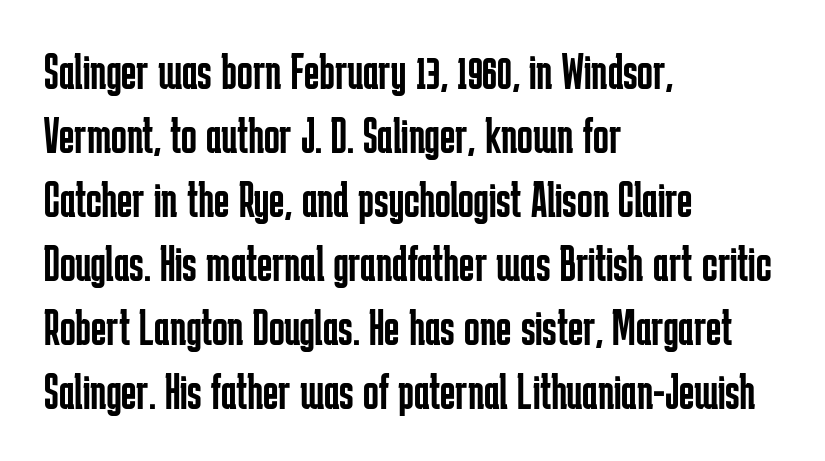
Q: Is the text bold? A: No.
Q: Is the text italic (slanted)? A: No, it is upright.
Q: Is the typeface a serif or a sans-serif typeface? A: Sans-serif.
Q: Is the text underlined? A: No.
Q: How is the paragraph aligned? A: Left-aligned.
Q: Is the spacing between letters normal or unusually wide? A: Normal.
Q: Width (condensed, normal, or wide)? A: Condensed.
Q: Stroke contrast? A: Low.
Q: x-height? A: Medium.
Q: Monospaced? A: No.
